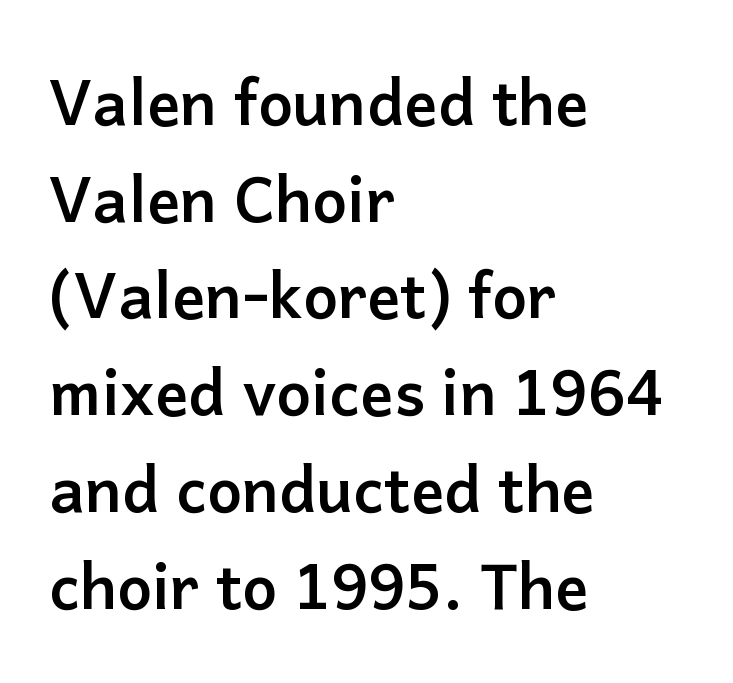
{"serif": "no", "italic": "no", "bold": "yes", "weight": "semibold", "width": "normal", "stroke_contrast": "low", "x_height": "medium", "monospaced": "no", "underline": "no", "align": "left", "line_spacing": "normal", "line_spacing_ratio": 1.56, "letter_spacing": "normal", "letter_spacing_em": 0.0, "glyph_px": 62}
